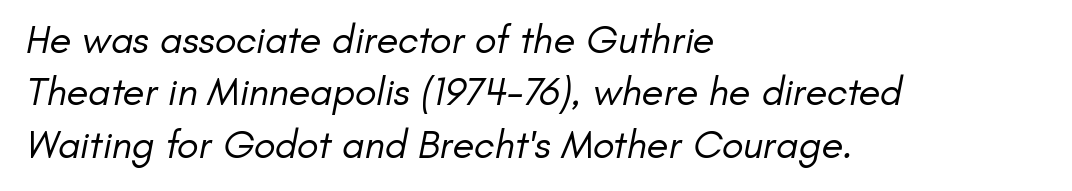
Q: Is the text bold? A: No.
Q: Is the typeface a serif or a sans-serif typeface? A: Sans-serif.
Q: Is the text underlined? A: No.
Q: How is the paragraph aligned? A: Left-aligned.
Q: Is the spacing between letters normal or unusually wide? A: Normal.
Q: Is the spacing between lines tight, normal or loose? A: Normal.
Q: Width (condensed, normal, or wide)? A: Normal.
Q: Stroke contrast? A: Low.
Q: x-height? A: Small.
Q: Monospaced? A: No.
